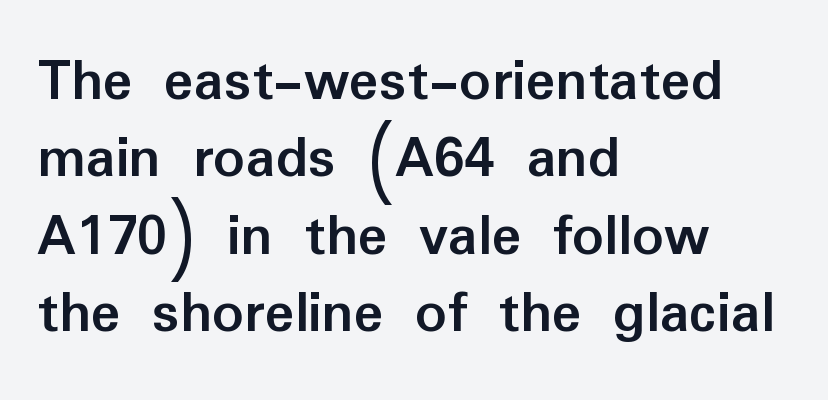
The image shows 62 px semibold sans-serif type, upright; set left-aligned, normal line spacing (1.25x), normal letter spacing, not underlined; low stroke contrast and a medium x-height.
